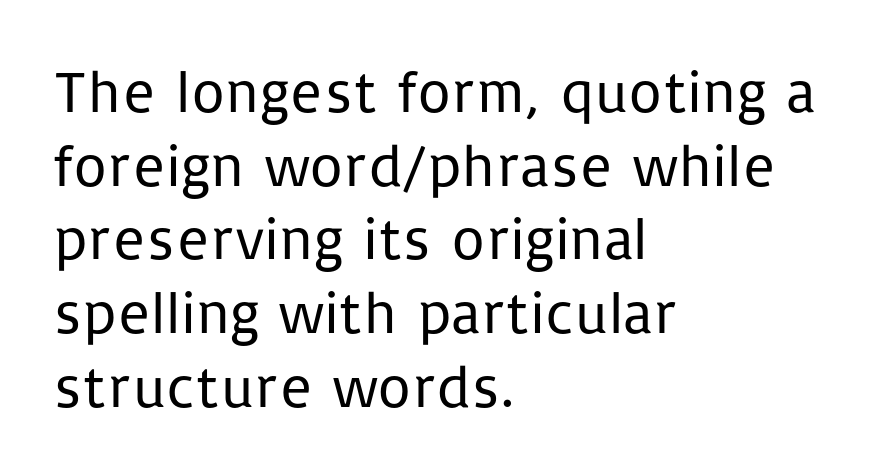
Q: Is the text bold? A: No.
Q: Is the text italic (slanted)? A: No, it is upright.
Q: Is the typeface a serif or a sans-serif typeface? A: Sans-serif.
Q: Is the text underlined? A: No.
Q: How is the paragraph aligned? A: Left-aligned.
Q: Is the spacing between letters normal or unusually wide? A: Normal.
Q: Is the spacing between lines tight, normal or loose? A: Normal.
Q: Width (condensed, normal, or wide)? A: Normal.
Q: Stroke contrast? A: Low.
Q: x-height? A: Medium.
Q: Monospaced? A: No.
